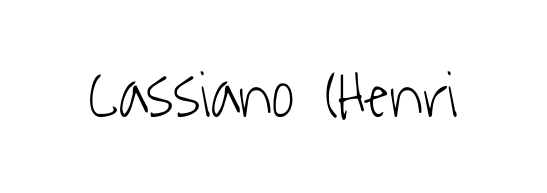
The image shows 69 px light, condensed sans-serif type; set normal letter spacing, not underlined; low stroke contrast and a medium x-height.
